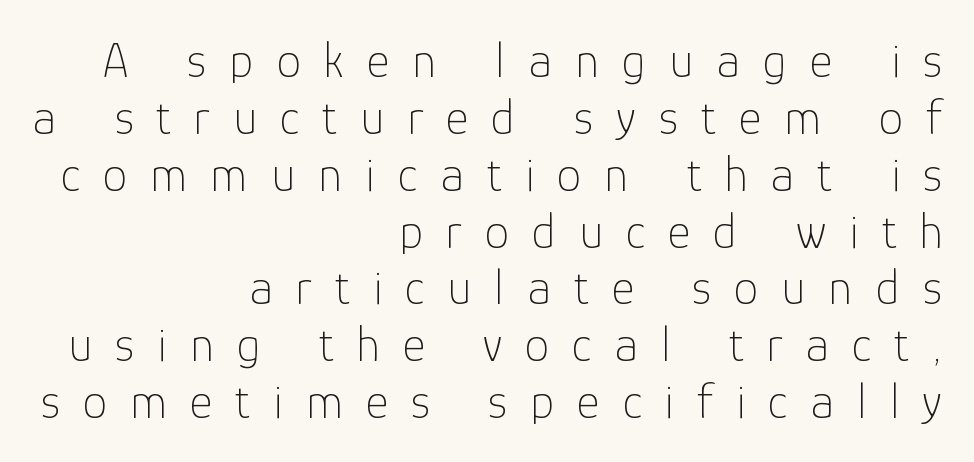
{"serif": "no", "italic": "no", "bold": "no", "weight": "thin", "width": "normal", "stroke_contrast": "low", "x_height": "medium", "monospaced": "no", "underline": "no", "align": "right", "line_spacing_ratio": 1.16, "letter_spacing": "wide", "letter_spacing_em": 0.47, "glyph_px": 49}
